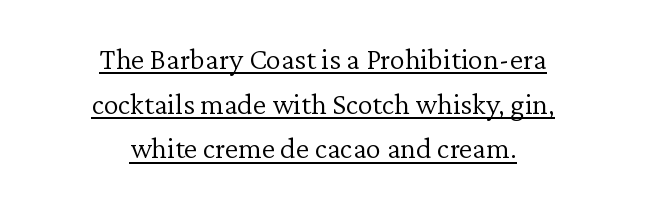
{"serif": "yes", "italic": "no", "bold": "no", "weight": "light", "width": "normal", "stroke_contrast": "low", "x_height": "medium", "monospaced": "no", "underline": "yes", "align": "center", "line_spacing": "normal", "line_spacing_ratio": 1.49, "letter_spacing": "normal", "letter_spacing_em": 0.0, "glyph_px": 30}
